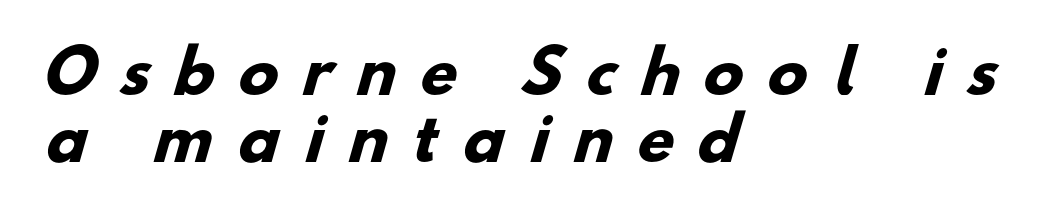
Do the characters align in a grid? No, the font is proportional. Vertically, the passage feels compressed, each row crowding the next. One-word summary of the alignment: left. The text was rendered using a sans face with plain stroke endings. Each word looks stretched out because of the extra space between its letters.
